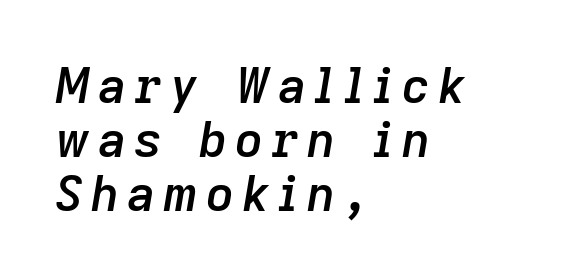
{"italic": "yes", "lean": "right", "slant_degrees": 9, "bold": "semi", "weight": "semibold", "width": "normal", "stroke_contrast": "low", "x_height": "medium", "monospaced": "no", "underline": "no", "align": "left", "line_spacing": "tight", "line_spacing_ratio": 1.1, "glyph_px": 49}
